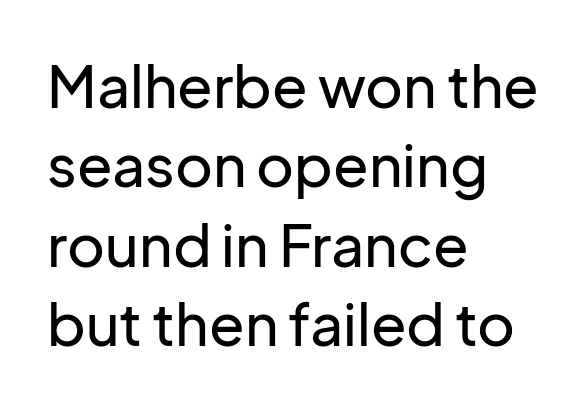
Note the varied advance widths — an 'i' is clearly narrower than an 'm'. The characters display no serif detailing; their extremities are plain. The space beneath each line is pristine and unruled. Evenly set lines give the paragraph a standard silhouette. The setting favours the left margin, as ordinary paragraphs usually do. Italic: no, the glyphs are upright roman.
